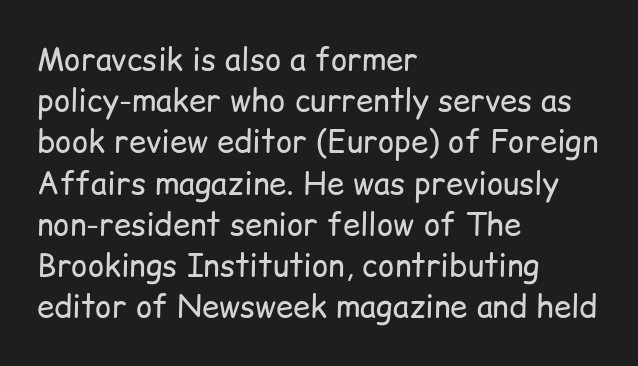
{"serif": "no", "italic": "no", "bold": "no", "weight": "regular", "width": "normal", "stroke_contrast": "low", "x_height": "medium", "monospaced": "no", "underline": "no", "align": "left", "line_spacing": "normal", "line_spacing_ratio": 1.33, "letter_spacing": "normal", "letter_spacing_em": 0.0, "glyph_px": 31}
